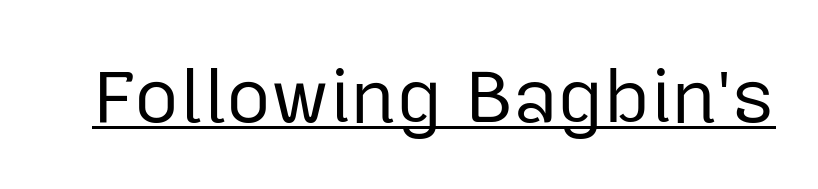
Q: Is the text bold? A: No.
Q: Is the text italic (slanted)? A: No, it is upright.
Q: Is the typeface a serif or a sans-serif typeface? A: Sans-serif.
Q: Is the text underlined? A: Yes.
Q: Is the spacing between letters normal or unusually wide? A: Normal.
Q: Width (condensed, normal, or wide)? A: Normal.
Q: Stroke contrast? A: Low.
Q: x-height? A: Medium.
Q: Monospaced? A: No.
